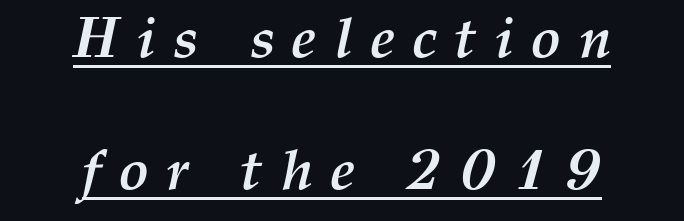
The image shows 57 px semibold type, italic (leaning right); set centered, loose line spacing (2.31x), unusually wide letter spacing (+0.3 em), underlined; medium stroke contrast and a medium x-height.
